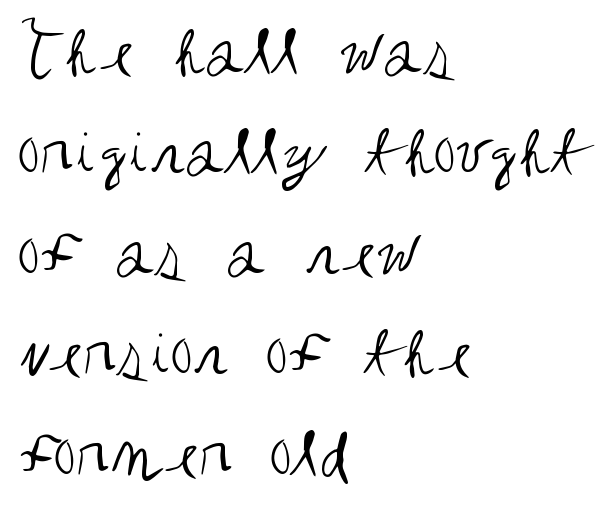
Q: Is the text bold? A: No.
Q: Is the typeface a serif or a sans-serif typeface? A: Sans-serif.
Q: Is the text underlined? A: No.
Q: How is the paragraph aligned? A: Left-aligned.
Q: Is the spacing between letters normal or unusually wide? A: Normal.
Q: Is the spacing between lines tight, normal or loose? A: Normal.
Q: Width (condensed, normal, or wide)? A: Condensed.
Q: Stroke contrast? A: Medium.
Q: x-height? A: Large.
Q: Monospaced? A: No.
